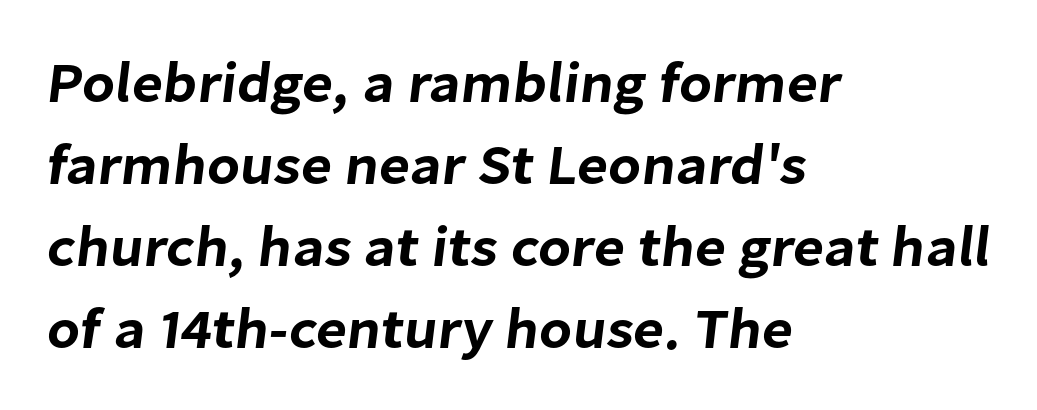
Q: Is the typeface a serif or a sans-serif typeface? A: Sans-serif.
Q: Is the text underlined? A: No.
Q: How is the paragraph aligned? A: Left-aligned.
Q: Is the spacing between letters normal or unusually wide? A: Normal.
Q: Is the spacing between lines tight, normal or loose? A: Normal.
Q: Width (condensed, normal, or wide)? A: Normal.
Q: Stroke contrast? A: Low.
Q: x-height? A: Medium.
Q: Monospaced? A: No.
